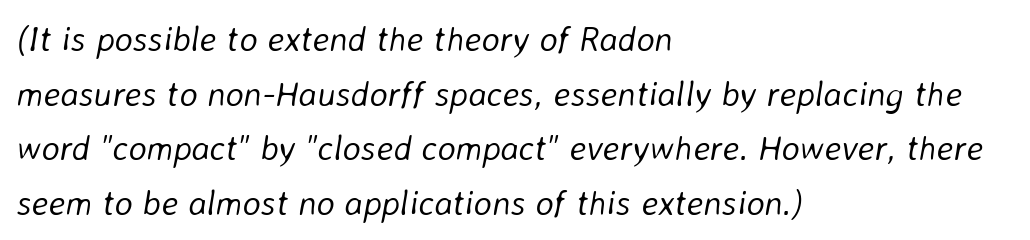
Q: Is the text bold? A: No.
Q: Is the text italic (slanted)? A: Yes, it leans right by about 8 degrees.
Q: Is the text underlined? A: No.
Q: How is the paragraph aligned? A: Left-aligned.
Q: Is the spacing between letters normal or unusually wide? A: Normal.
Q: Is the spacing between lines tight, normal or loose? A: Normal.
Q: Width (condensed, normal, or wide)? A: Normal.
Q: Stroke contrast? A: Low.
Q: x-height? A: Medium.
Q: Monospaced? A: No.
